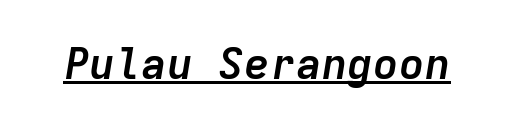
The image shows 43 px semibold type, italic (leaning right), monospaced; set normal letter spacing, underlined; low stroke contrast and a medium x-height.
